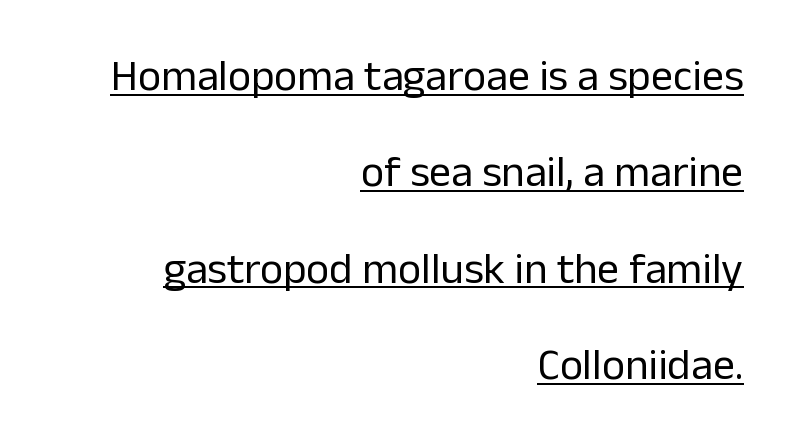
The passage shown is typed in a proportional face where columns would drift. Vertical stems look standard width or narrower in stroke. Honestly, the letter spacing is just normal — you wouldn't notice it. The axis of the letterforms is exactly vertical. The line-height multiplier appears high, well above default.
